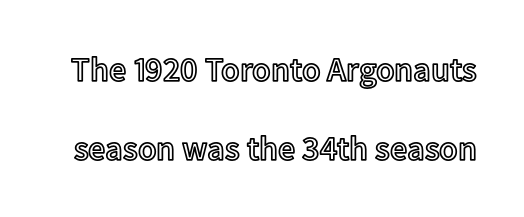
Q: Is the text italic (slanted)? A: No, it is upright.
Q: Is the text underlined? A: No.
Q: Is the spacing between letters normal or unusually wide? A: Normal.
Q: Is the spacing between lines tight, normal or loose? A: Loose.
Q: Width (condensed, normal, or wide)? A: Normal.
Q: x-height? A: Medium.
Q: Monospaced? A: No.
